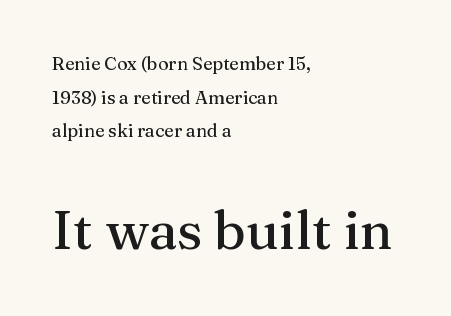
{"serif": "yes", "italic": "no", "width": "normal", "stroke_contrast": "medium", "x_height": "medium", "monospaced": "no", "underline": "no", "align": "left", "line_spacing_ratio": 1.87, "letter_spacing": "normal", "letter_spacing_em": 0.0, "larger_block": "second", "size_ratio": 3.0, "glyph_px": 54}
